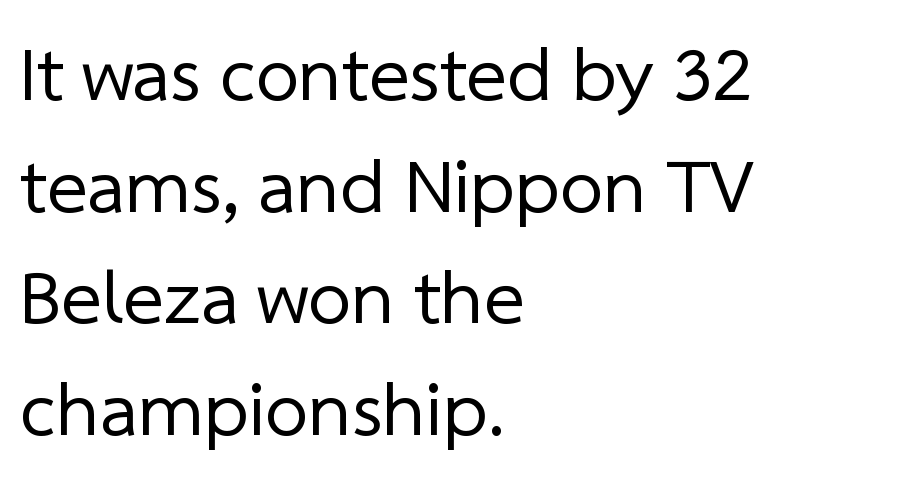
Q: Is the text bold? A: No.
Q: Is the typeface a serif or a sans-serif typeface? A: Sans-serif.
Q: Is the text underlined? A: No.
Q: How is the paragraph aligned? A: Left-aligned.
Q: Is the spacing between letters normal or unusually wide? A: Normal.
Q: Is the spacing between lines tight, normal or loose? A: Normal.
Q: Width (condensed, normal, or wide)? A: Normal.
Q: Stroke contrast? A: Low.
Q: x-height? A: Medium.
Q: Monospaced? A: No.
